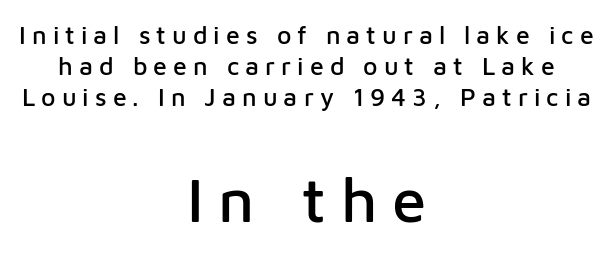
{"serif": "no", "italic": "no", "width": "normal", "stroke_contrast": "low", "x_height": "medium", "monospaced": "no", "underline": "no", "align": "center", "line_spacing": "normal", "line_spacing_ratio": 1.25, "letter_spacing": "wide", "letter_spacing_em": 0.24, "larger_block": "second", "size_ratio": 2.48, "glyph_px": 62}
